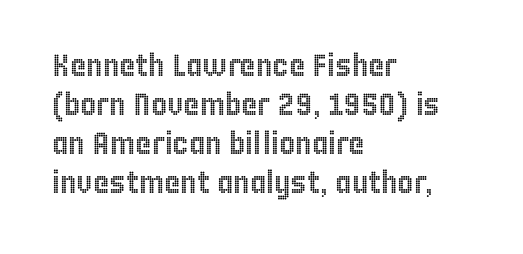
The image shows 31 px condensed type, upright; set left-aligned, normal line spacing (1.26x), normal letter spacing, not underlined; a large x-height.
